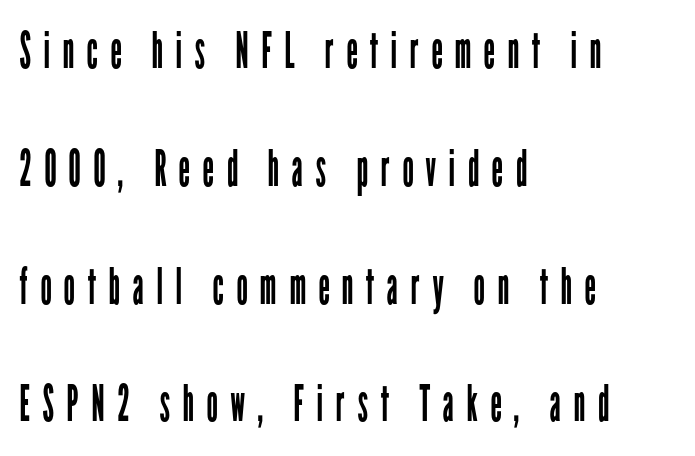
{"serif": "no", "italic": "no", "bold": "no", "weight": "regular", "width": "condensed", "stroke_contrast": "low", "x_height": "medium", "monospaced": "no", "underline": "no", "align": "left", "line_spacing": "loose", "line_spacing_ratio": 2.31, "letter_spacing": "wide", "letter_spacing_em": 0.24, "glyph_px": 51}
